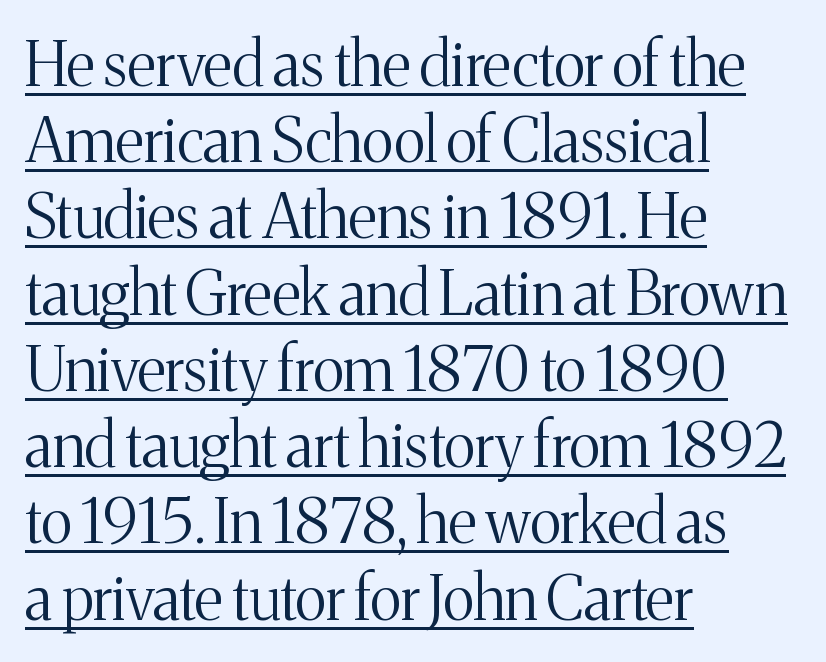
Q: Is the text bold? A: No.
Q: Is the text italic (slanted)? A: No, it is upright.
Q: Is the typeface a serif or a sans-serif typeface? A: Serif.
Q: Is the text underlined? A: Yes.
Q: How is the paragraph aligned? A: Left-aligned.
Q: Is the spacing between letters normal or unusually wide? A: Normal.
Q: Is the spacing between lines tight, normal or loose? A: Normal.
Q: Width (condensed, normal, or wide)? A: Normal.
Q: Stroke contrast? A: Medium.
Q: x-height? A: Medium.
Q: Monospaced? A: No.
